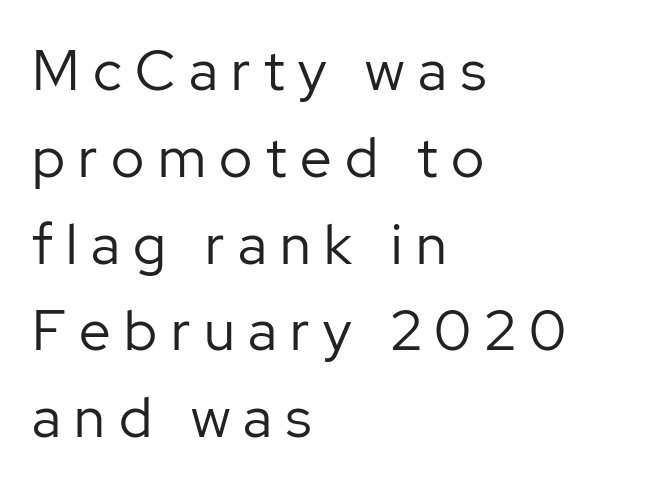
Q: Is the text bold? A: No.
Q: Is the text italic (slanted)? A: No, it is upright.
Q: Is the typeface a serif or a sans-serif typeface? A: Sans-serif.
Q: Is the text underlined? A: No.
Q: How is the paragraph aligned? A: Left-aligned.
Q: Is the spacing between letters normal or unusually wide? A: Unusually wide.
Q: Is the spacing between lines tight, normal or loose? A: Normal.
Q: Width (condensed, normal, or wide)? A: Normal.
Q: Stroke contrast? A: Low.
Q: x-height? A: Medium.
Q: Monospaced? A: No.
